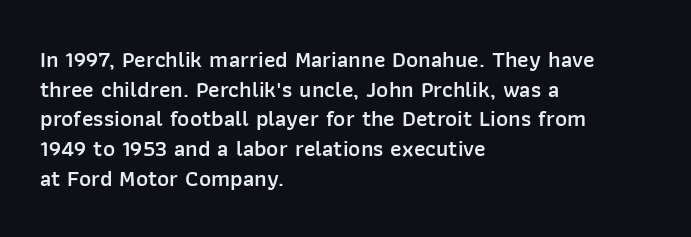
{"italic": "no", "bold": "semi", "underline": "no", "align": "left", "line_spacing": "normal", "line_spacing_ratio": 1.29, "letter_spacing": "normal", "letter_spacing_em": 0.0, "glyph_px": 23}
